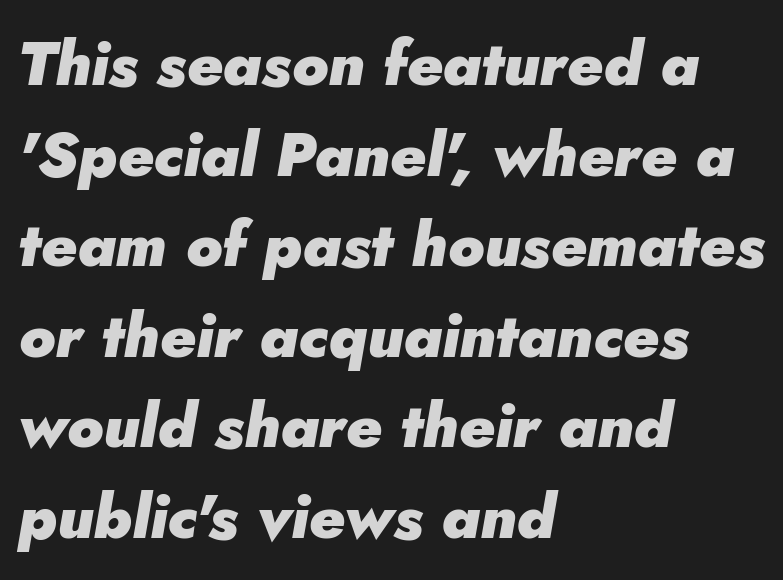
{"italic": "yes", "lean": "right", "slant_degrees": 5, "bold": "yes", "weight": "heavy", "width": "normal", "stroke_contrast": "low", "x_height": "small", "monospaced": "no", "underline": "no", "align": "left", "line_spacing": "normal", "line_spacing_ratio": 1.46, "letter_spacing": "normal", "letter_spacing_em": 0.0, "glyph_px": 62}
